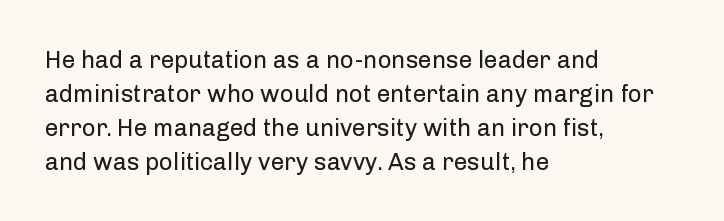
Q: Is the text bold? A: No.
Q: Is the text italic (slanted)? A: No, it is upright.
Q: Is the text underlined? A: No.
Q: How is the paragraph aligned? A: Left-aligned.
Q: Is the spacing between letters normal or unusually wide? A: Normal.
Q: Is the spacing between lines tight, normal or loose? A: Normal.
